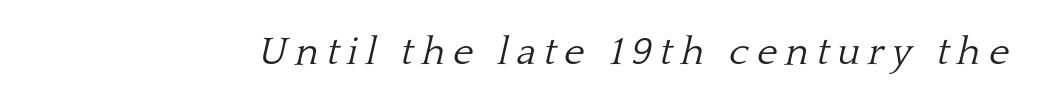
Q: Is the text bold? A: No.
Q: Is the text italic (slanted)? A: Yes, it leans right by about 13 degrees.
Q: Is the typeface a serif or a sans-serif typeface? A: Serif.
Q: Is the text underlined? A: No.
Q: Is the spacing between letters normal or unusually wide? A: Unusually wide.
Q: Width (condensed, normal, or wide)? A: Normal.
Q: Stroke contrast? A: Low.
Q: x-height? A: Medium.
Q: Monospaced? A: No.
